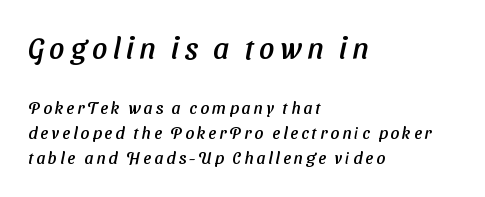
Q: Is the typeface a serif or a sans-serif typeface? A: Sans-serif.
Q: Is the text underlined? A: No.
Q: How is the paragraph aligned? A: Left-aligned.
Q: Is the spacing between lines tight, normal or loose? A: Normal.
Q: Which block of text is set in a larger size, the first (top) or the second (bottom)? A: The first (top) one.
Q: Width (condensed, normal, or wide)? A: Normal.
Q: Stroke contrast? A: Low.
Q: x-height? A: Medium.
Q: Monospaced? A: No.
